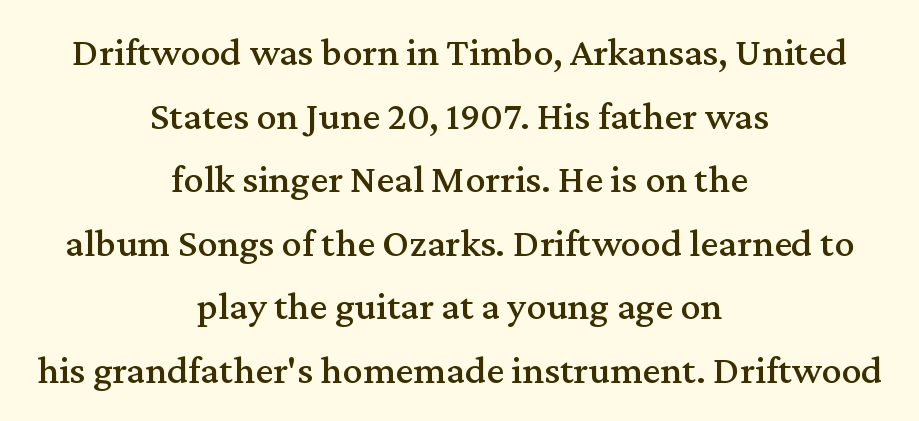
{"serif": "yes", "italic": "no", "width": "normal", "stroke_contrast": "medium", "x_height": "medium", "monospaced": "no", "underline": "no", "align": "center", "line_spacing": "normal", "line_spacing_ratio": 1.59, "letter_spacing": "normal", "letter_spacing_em": 0.0, "glyph_px": 40}
